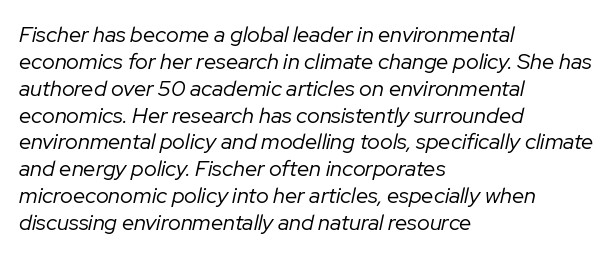
Short note: letters normally spaced. Is the stroke heavy? The answer is a plain regular-or-lighter. In CSS terms this would be text-align: left. Underline: absent. The face used here has a pronounced slope to its letters.
